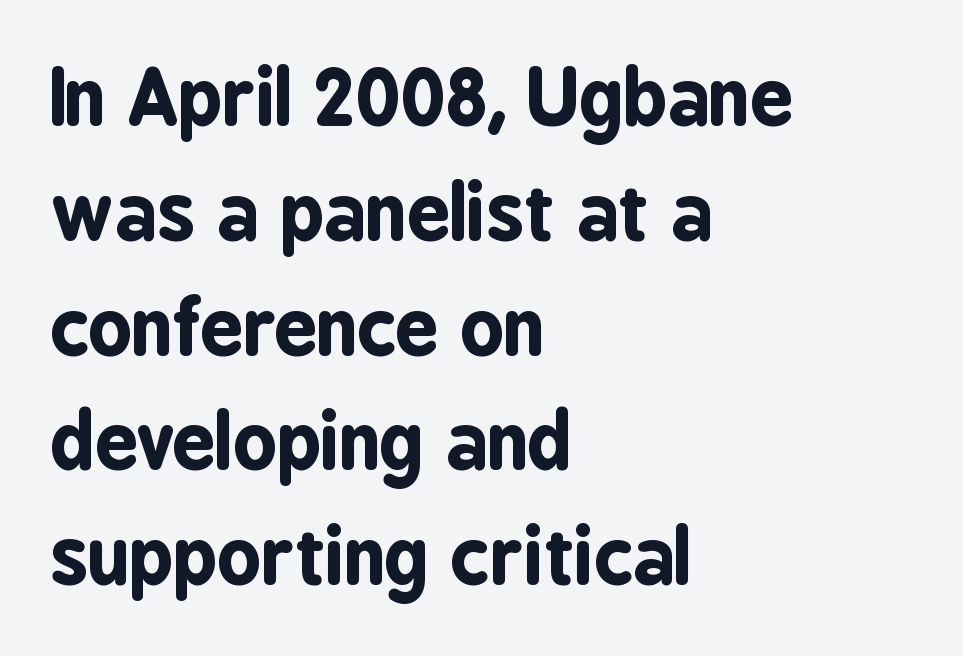
{"serif": "no", "italic": "no", "bold": "yes", "weight": "bold", "width": "condensed", "stroke_contrast": "low", "x_height": "medium", "monospaced": "no", "underline": "no", "align": "left", "line_spacing": "normal", "line_spacing_ratio": 1.51, "letter_spacing": "normal", "letter_spacing_em": 0.0, "glyph_px": 76}
